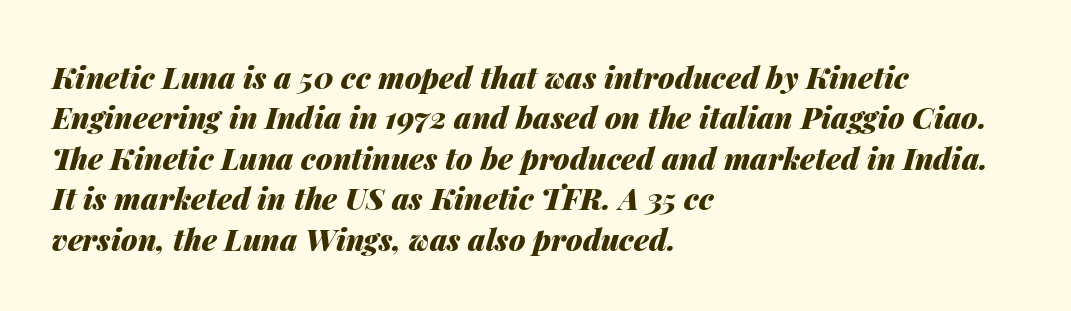
{"italic": "yes", "lean": "right", "slant_degrees": 14, "bold": "yes", "weight": "heavy", "width": "normal", "stroke_contrast": "medium", "x_height": "medium", "monospaced": "no", "underline": "no", "align": "left", "line_spacing": "normal", "line_spacing_ratio": 1.35, "letter_spacing": "normal", "letter_spacing_em": 0.0, "glyph_px": 30}
